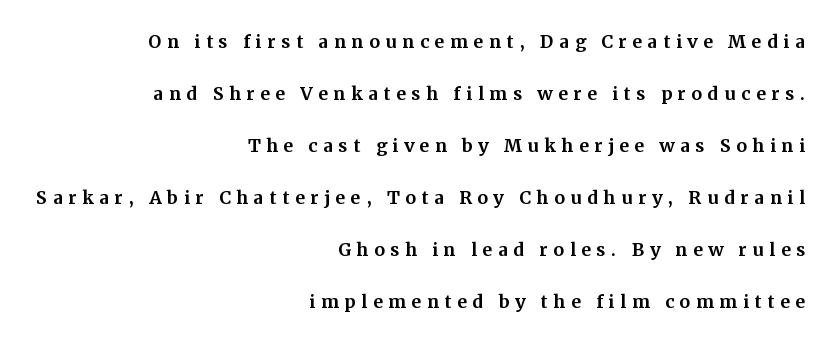
{"italic": "no", "underline": "no", "align": "right", "line_spacing": "loose", "line_spacing_ratio": 2.17, "letter_spacing": "wide", "letter_spacing_em": 0.23, "glyph_px": 24}
